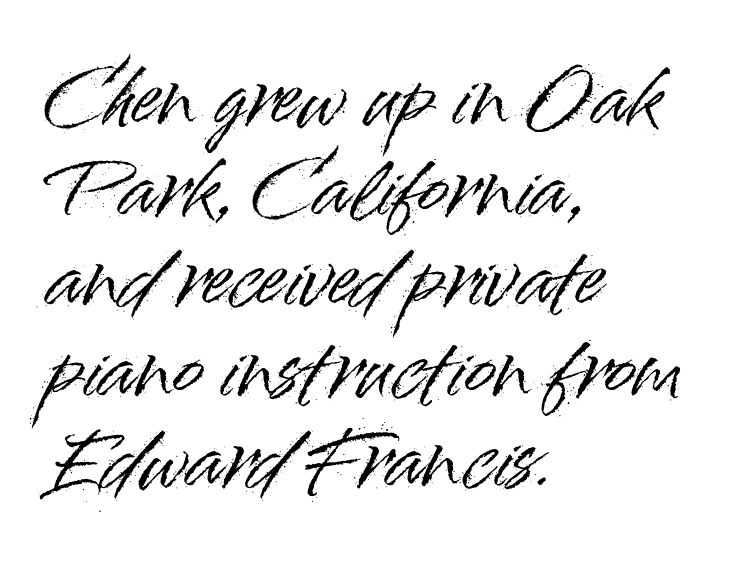
The designer went with a sans here, leaving each stem footless. Observe the ordinary spacing: letters are neighbours, not strangers. These lines are rendered in a variable-pitch font. This sample is left-justified, so line endings fall wherever the words run out. Bare-footed words on every line.
